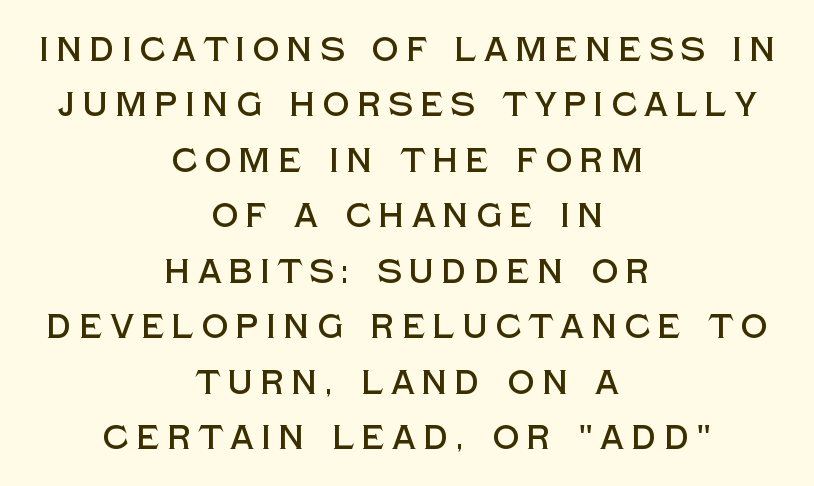
{"serif": "no", "italic": "no", "width": "normal", "x_height": "large", "monospaced": "no", "underline": "no", "align": "center", "line_spacing": "normal", "line_spacing_ratio": 1.63, "letter_spacing": "wide", "letter_spacing_em": 0.2, "glyph_px": 34}
